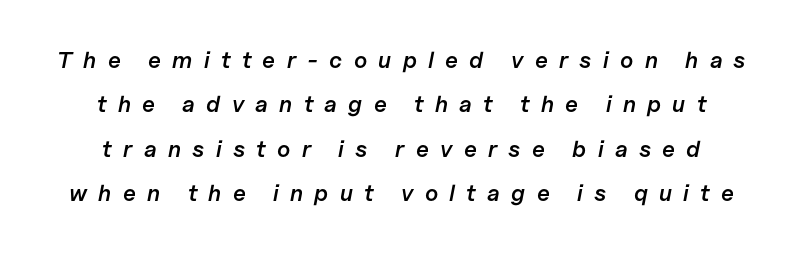
The image shows 23 px text type, italic (leaning right); set loose line spacing (1.93x), unusually wide letter spacing (+0.49 em), not underlined.
